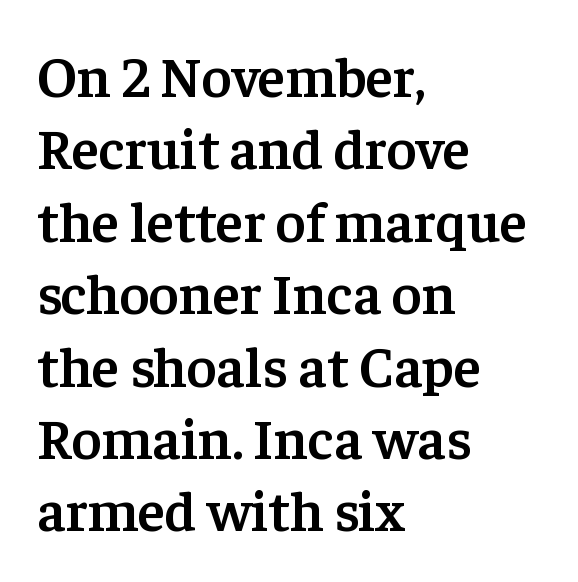
The image shows 57 px semibold serif type, upright; set left-aligned, normal line spacing (1.27x), normal letter spacing, not underlined; low stroke contrast and a medium x-height.
